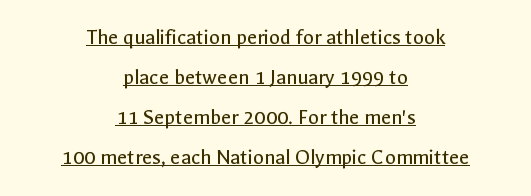
{"italic": "no", "bold": "no", "underline": "yes", "align": "center", "line_spacing_ratio": 1.82, "letter_spacing": "normal", "letter_spacing_em": 0.0, "glyph_px": 22}
